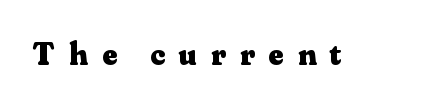
{"serif": "yes", "italic": "no", "bold": "yes", "weight": "heavy", "width": "normal", "stroke_contrast": "medium", "x_height": "small", "monospaced": "no", "underline": "no", "letter_spacing": "wide", "letter_spacing_em": 0.44, "glyph_px": 32}
